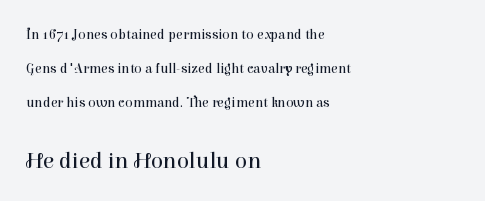
Q: Is the text bold? A: No.
Q: Is the text italic (slanted)? A: No, it is upright.
Q: Is the text underlined? A: No.
Q: How is the paragraph aligned? A: Left-aligned.
Q: Is the spacing between letters normal or unusually wide? A: Normal.
Q: Is the spacing between lines tight, normal or loose? A: Loose.
Q: Which block of text is set in a larger size, the first (top) or the second (bottom)? A: The second (bottom) one.
